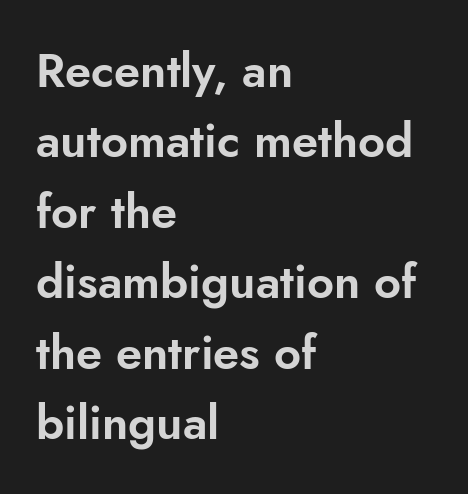
Q: Is the text italic (slanted)? A: No, it is upright.
Q: Is the typeface a serif or a sans-serif typeface? A: Sans-serif.
Q: Is the text underlined? A: No.
Q: How is the paragraph aligned? A: Left-aligned.
Q: Is the spacing between letters normal or unusually wide? A: Normal.
Q: Is the spacing between lines tight, normal or loose? A: Normal.
Q: Width (condensed, normal, or wide)? A: Normal.
Q: Stroke contrast? A: Low.
Q: x-height? A: Small.
Q: Monospaced? A: No.
